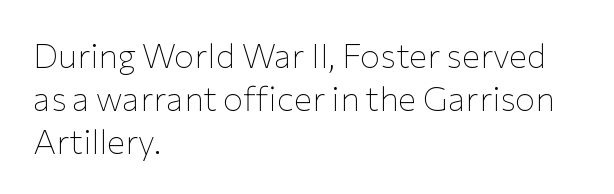
Q: Is the text bold? A: No.
Q: Is the text italic (slanted)? A: No, it is upright.
Q: Is the typeface a serif or a sans-serif typeface? A: Sans-serif.
Q: Is the text underlined? A: No.
Q: How is the paragraph aligned? A: Left-aligned.
Q: Is the spacing between letters normal or unusually wide? A: Normal.
Q: Is the spacing between lines tight, normal or loose? A: Normal.
Q: Width (condensed, normal, or wide)? A: Normal.
Q: Stroke contrast? A: Low.
Q: x-height? A: Medium.
Q: Monospaced? A: No.
